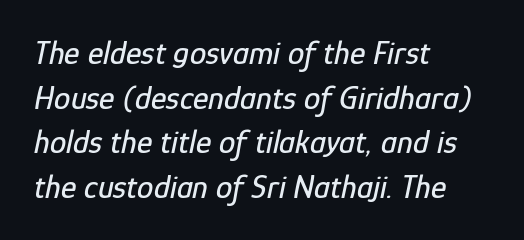
Q: Is the text italic (slanted)? A: Yes, it leans right by about 12 degrees.
Q: Is the text underlined? A: No.
Q: How is the paragraph aligned? A: Left-aligned.
Q: Is the spacing between letters normal or unusually wide? A: Normal.
Q: Is the spacing between lines tight, normal or loose? A: Normal.
Q: Width (condensed, normal, or wide)? A: Condensed.
Q: Stroke contrast? A: Low.
Q: x-height? A: Medium.
Q: Monospaced? A: No.
